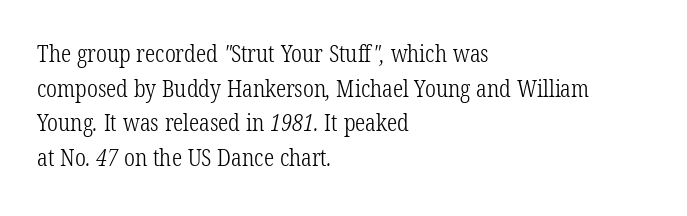
The typesetting does not lean heavy: it is not bold. The foot of each line stays bare and open. Compared with a centered layout, this one pins lines to the left instead. Characters follow at the spacing the type designer built in. Baseline-to-baseline distance is the conventional proportion of letter height.
